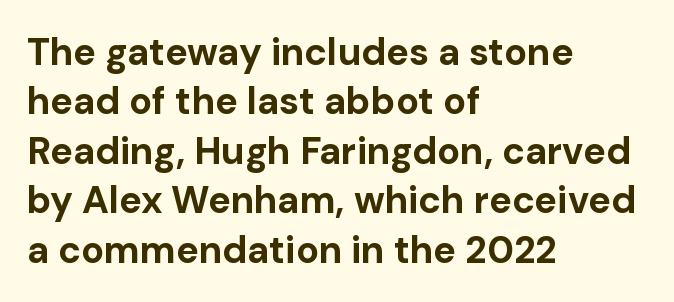
Here the glyphs are tracked normally, forming tight word shapes. What weight is shown? A full bold with thick strokes. Does the leading feel generous? No, just average. The compositor pushed each line to the left boundary.
